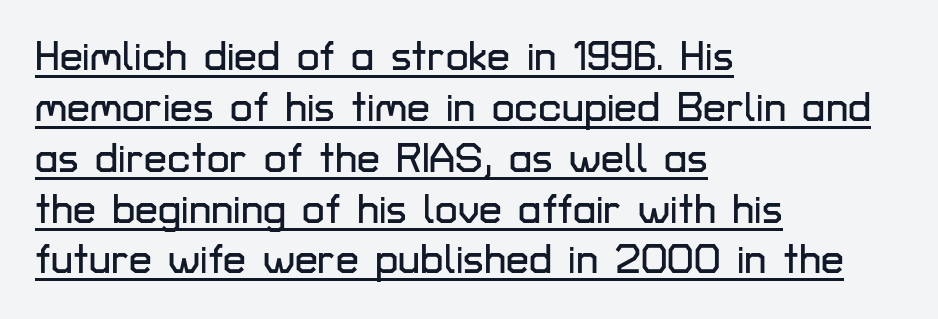
The image shows 41 px sans-serif type, upright; set left-aligned, line spacing 1.24x, normal letter spacing, underlined; low stroke contrast and a medium x-height.
